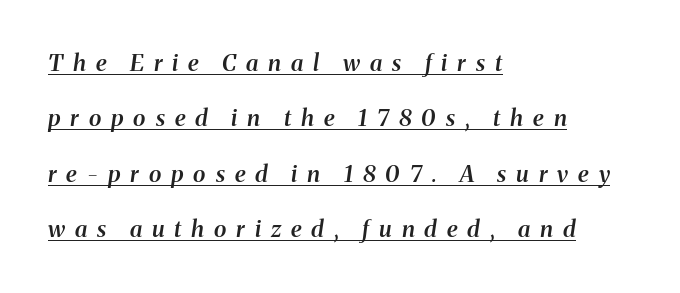
The image shows 23 px text type, italic (leaning right); set left-aligned, loose line spacing (2.41x), unusually wide letter spacing (+0.43 em), underlined.
